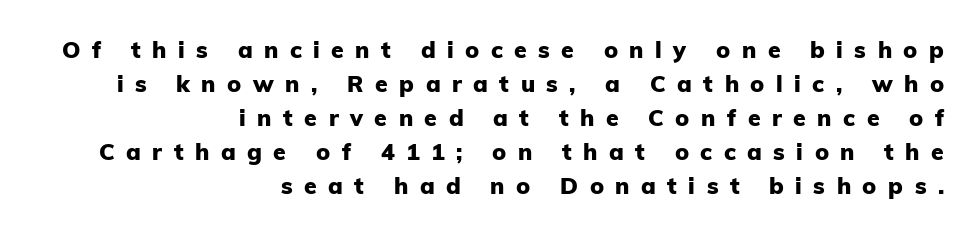
The image shows 23 px bold type, upright; set right-aligned, normal line spacing (1.48x), unusually wide letter spacing (+0.5 em), not underlined.
